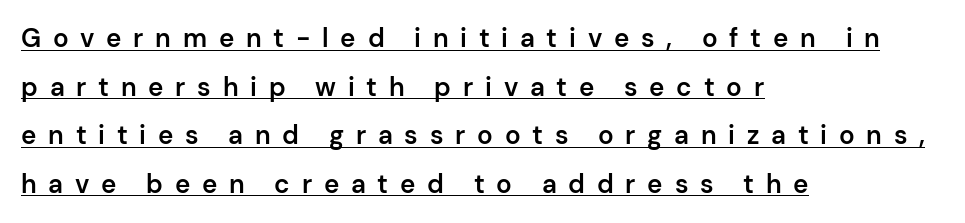
Q: Is the text bold? A: Semi-bold.
Q: Is the text italic (slanted)? A: No, it is upright.
Q: Is the text underlined? A: Yes.
Q: How is the paragraph aligned? A: Left-aligned.
Q: Is the spacing between letters normal or unusually wide? A: Unusually wide.
